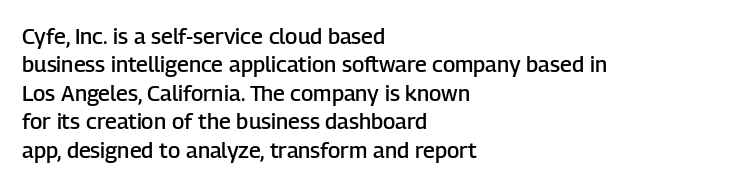
Q: Is the text bold? A: Semi-bold.
Q: Is the text italic (slanted)? A: No, it is upright.
Q: Is the text underlined? A: No.
Q: How is the paragraph aligned? A: Left-aligned.
Q: Is the spacing between letters normal or unusually wide? A: Normal.
Q: Is the spacing between lines tight, normal or loose? A: Normal.
